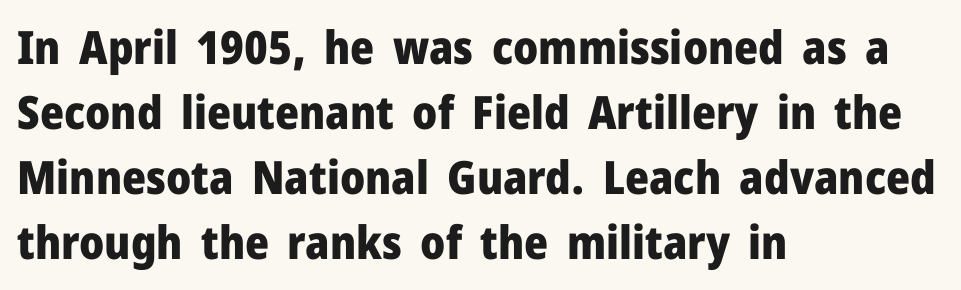
These lines are rendered in a variable-pitch font. Is there much room between lines? A standard amount, neither cramped nor airy. Here the glyphs are tracked normally, forming tight word shapes. The rendering shows plain stroke endings on the letterforms — a sans-serif design. Type without underlining.
